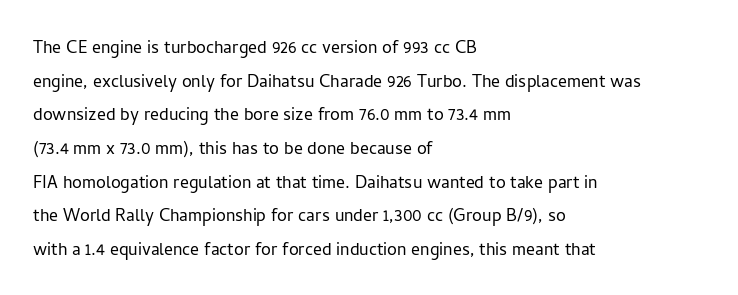
{"italic": "no", "bold": "no", "underline": "no", "align": "left", "line_spacing": "normal", "line_spacing_ratio": 1.53, "letter_spacing": "normal", "letter_spacing_em": 0.0, "glyph_px": 22}
